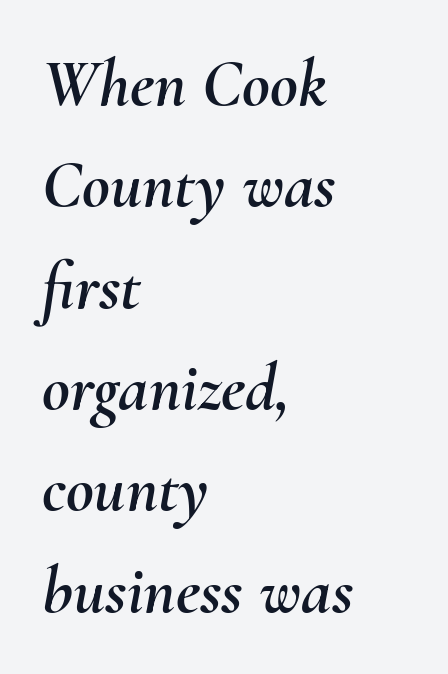
Q: Is the text italic (slanted)? A: Yes, it leans right by about 10 degrees.
Q: Is the text underlined? A: No.
Q: How is the paragraph aligned? A: Left-aligned.
Q: Is the spacing between letters normal or unusually wide? A: Normal.
Q: Is the spacing between lines tight, normal or loose? A: Normal.
Q: Width (condensed, normal, or wide)? A: Normal.
Q: Stroke contrast? A: Medium.
Q: x-height? A: Small.
Q: Monospaced? A: No.
